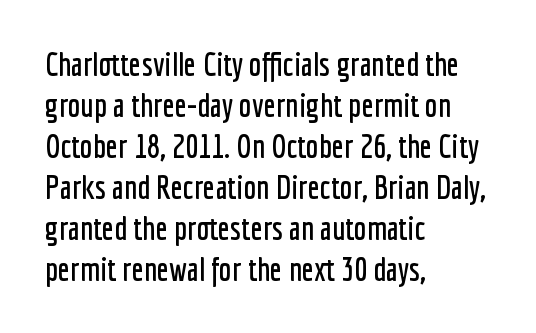
{"serif": "no", "italic": "no", "width": "condensed", "stroke_contrast": "low", "x_height": "medium", "monospaced": "no", "underline": "no", "align": "left", "line_spacing": "normal", "line_spacing_ratio": 1.28, "letter_spacing": "normal", "letter_spacing_em": 0.0, "glyph_px": 32}
